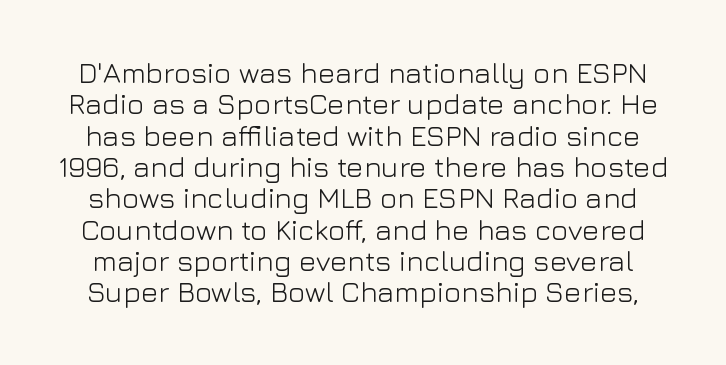
{"serif": "no", "italic": "no", "bold": "no", "weight": "light", "width": "normal", "stroke_contrast": "low", "x_height": "medium", "monospaced": "no", "underline": "no", "line_spacing": "tight", "line_spacing_ratio": 1.08, "letter_spacing": "normal", "letter_spacing_em": 0.0, "glyph_px": 29}
